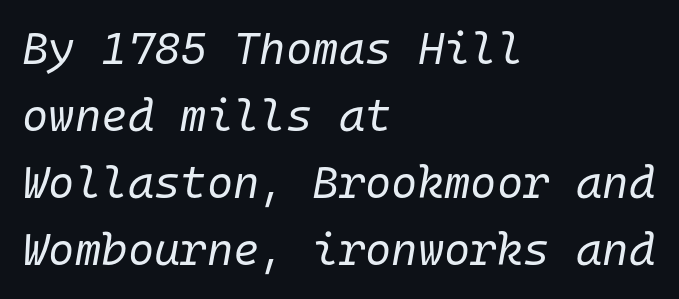
What's the leading like? Ordinary, nothing unusual. The type is set solid horizontally, with unmodified tracking. Do the characters align in a grid? Yes, the font is monospaced. Unbolded letterforms with no extra heft. Plain, unruled lines of type.
